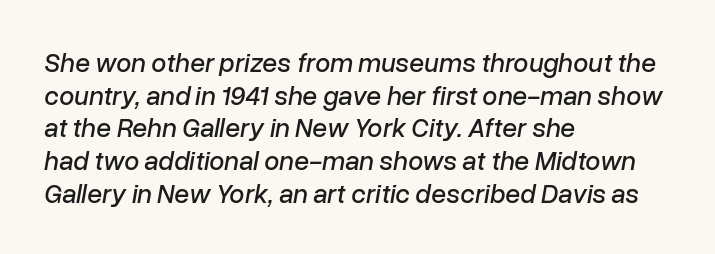
The image shows 27 px text type, italic (leaning right); set left-aligned, line spacing 1.21x, normal letter spacing, not underlined.
